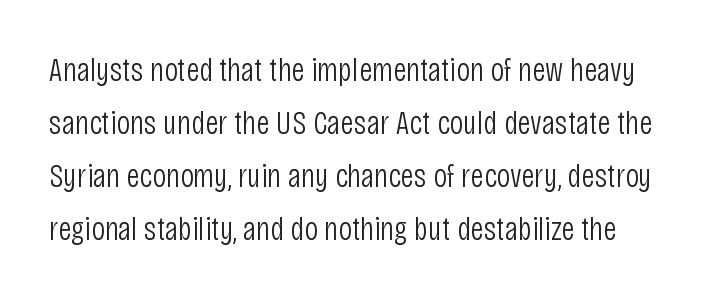
What stands out about the letter spacing? Nothing — it is the standard amount. Anything drawn beneath the words? Only blank space. These lines are rendered in a variable-pitch font. The leading is moderate, giving the passage an even texture. Italic? Not at all — the glyphs are vertical.
